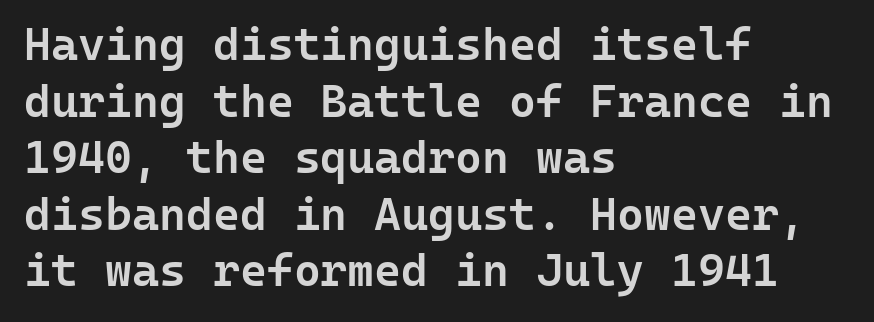
The rendering uses typewriter-style spacing with identical character cells. Horizontally, the lines are justified to the leading edge only. The string is rendered with underlining switched off. The characters look somewhat weighty, a semibold short of true bold.
